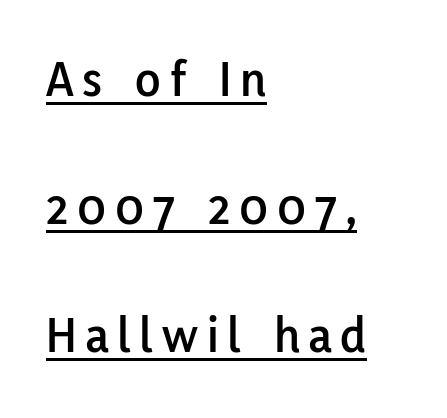
{"serif": "no", "italic": "no", "width": "normal", "stroke_contrast": "low", "x_height": "medium", "monospaced": "no", "underline": "yes", "align": "left", "line_spacing": "loose", "line_spacing_ratio": 2.46, "glyph_px": 52}
